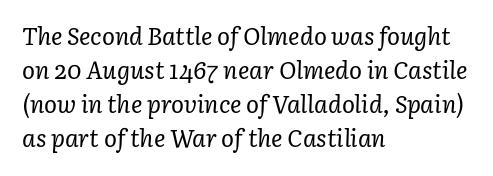
Q: Is the text bold? A: No.
Q: Is the text italic (slanted)? A: Yes, it leans right by about 3 degrees.
Q: Is the text underlined? A: No.
Q: How is the paragraph aligned? A: Left-aligned.
Q: Is the spacing between letters normal or unusually wide? A: Normal.
Q: Is the spacing between lines tight, normal or loose? A: Normal.
